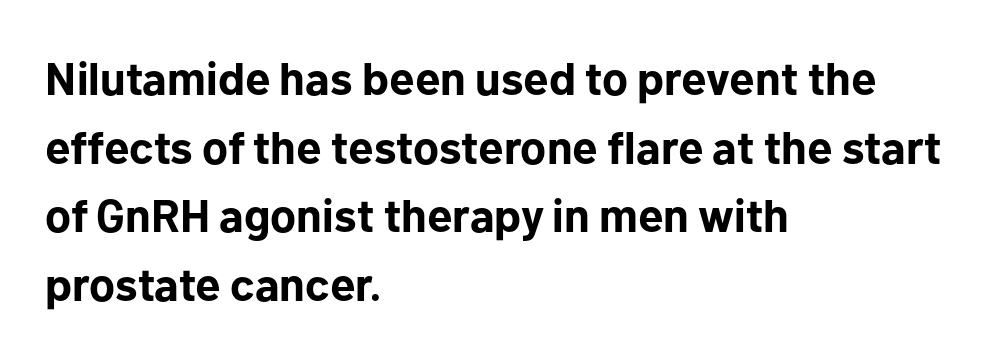
Q: Is the text bold? A: Yes.
Q: Is the text italic (slanted)? A: No, it is upright.
Q: Is the typeface a serif or a sans-serif typeface? A: Sans-serif.
Q: Is the text underlined? A: No.
Q: How is the paragraph aligned? A: Left-aligned.
Q: Is the spacing between letters normal or unusually wide? A: Normal.
Q: Is the spacing between lines tight, normal or loose? A: Normal.
Q: Width (condensed, normal, or wide)? A: Normal.
Q: Stroke contrast? A: Low.
Q: x-height? A: Medium.
Q: Monospaced? A: No.
